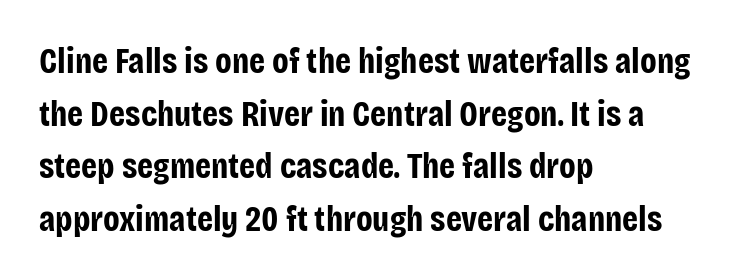
The image shows 36 px bold, condensed sans-serif type, upright; set left-aligned, normal line spacing (1.46x), normal letter spacing, not underlined; low stroke contrast and a large x-height.
